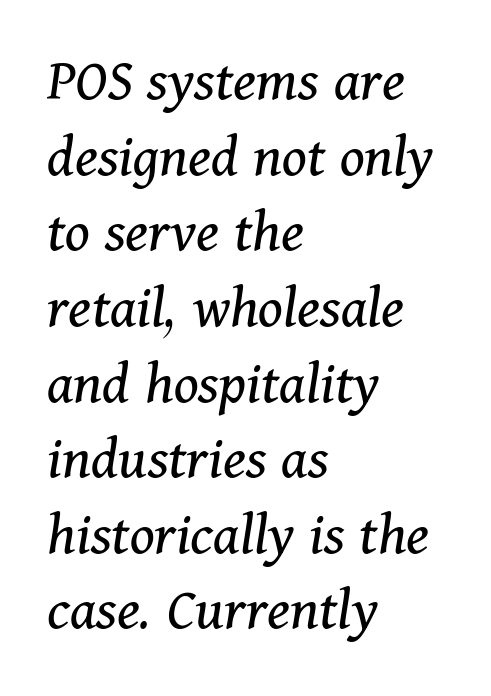
The image shows 62 px regular-weight serif type, italic (leaning right); set left-aligned, line spacing 1.22x, normal letter spacing, not underlined; medium stroke contrast and a medium x-height.
